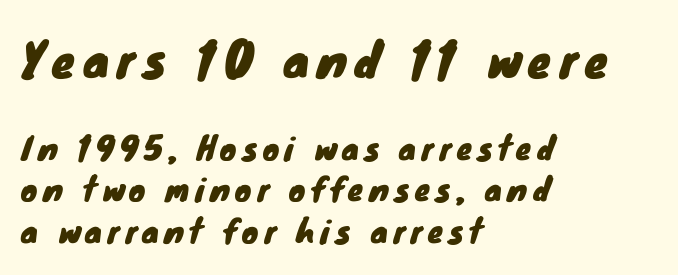
Q: Is the typeface a serif or a sans-serif typeface? A: Sans-serif.
Q: Is the text underlined? A: No.
Q: How is the paragraph aligned? A: Left-aligned.
Q: Is the spacing between lines tight, normal or loose? A: Normal.
Q: Which block of text is set in a larger size, the first (top) or the second (bottom)? A: The first (top) one.
Q: Width (condensed, normal, or wide)? A: Normal.
Q: Stroke contrast? A: Low.
Q: x-height? A: Small.
Q: Monospaced? A: No.
